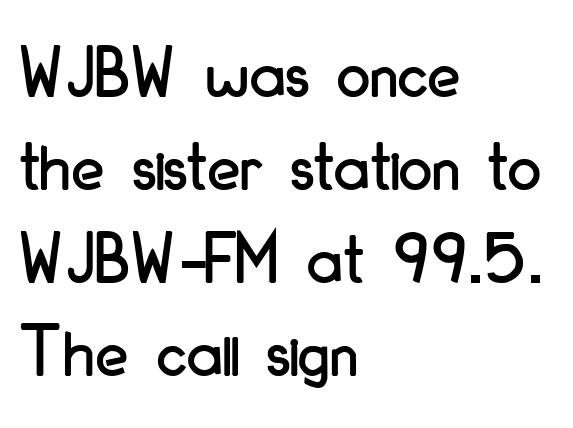
{"serif": "no", "italic": "no", "width": "condensed", "stroke_contrast": "low", "x_height": "small", "monospaced": "no", "underline": "no", "align": "left", "line_spacing_ratio": 1.24, "letter_spacing": "normal", "letter_spacing_em": 0.0, "glyph_px": 75}
